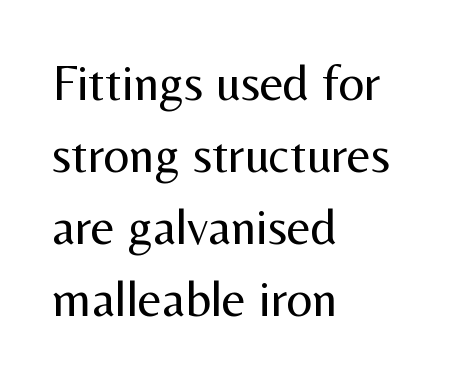
Q: Is the text bold? A: No.
Q: Is the text italic (slanted)? A: No, it is upright.
Q: Is the typeface a serif or a sans-serif typeface? A: Sans-serif.
Q: Is the text underlined? A: No.
Q: How is the paragraph aligned? A: Left-aligned.
Q: Is the spacing between letters normal or unusually wide? A: Normal.
Q: Is the spacing between lines tight, normal or loose? A: Normal.
Q: Width (condensed, normal, or wide)? A: Normal.
Q: Stroke contrast? A: Medium.
Q: x-height? A: Medium.
Q: Monospaced? A: No.
